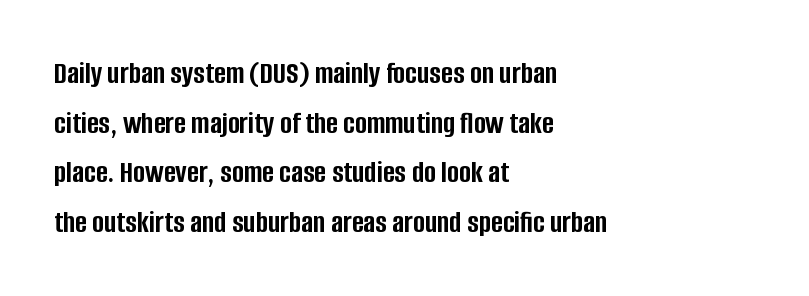
The image shows 32 px semibold, condensed sans-serif type, upright; set left-aligned, normal line spacing (1.55x), normal letter spacing, not underlined; low stroke contrast and a large x-height.
